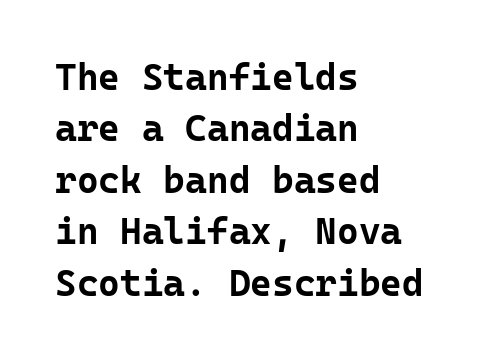
The image shows 37 px bold sans-serif type, upright, monospaced; set left-aligned, normal line spacing (1.39x), normal letter spacing, not underlined; low stroke contrast and a medium x-height.
